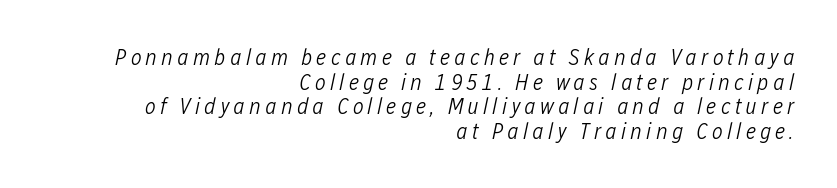
The image shows 23 px text type, italic (leaning right); set right-aligned, tight line spacing (1.07x), not underlined.
